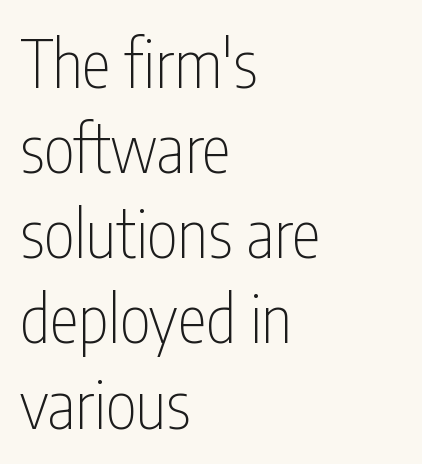
The image shows 66 px thin, condensed sans-serif type, upright; set left-aligned, normal line spacing (1.29x), normal letter spacing, not underlined; low stroke contrast and a medium x-height.
